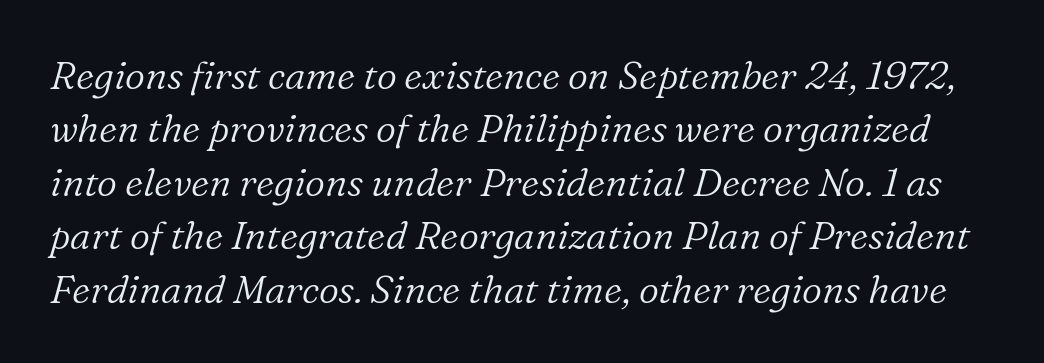
Q: Is the text bold? A: No.
Q: Is the text italic (slanted)? A: Yes, it leans right by about 16 degrees.
Q: Is the typeface a serif or a sans-serif typeface? A: Serif.
Q: Is the text underlined? A: No.
Q: Is the spacing between letters normal or unusually wide? A: Normal.
Q: Is the spacing between lines tight, normal or loose? A: Normal.
Q: Width (condensed, normal, or wide)? A: Normal.
Q: Stroke contrast? A: Low.
Q: x-height? A: Medium.
Q: Monospaced? A: No.
